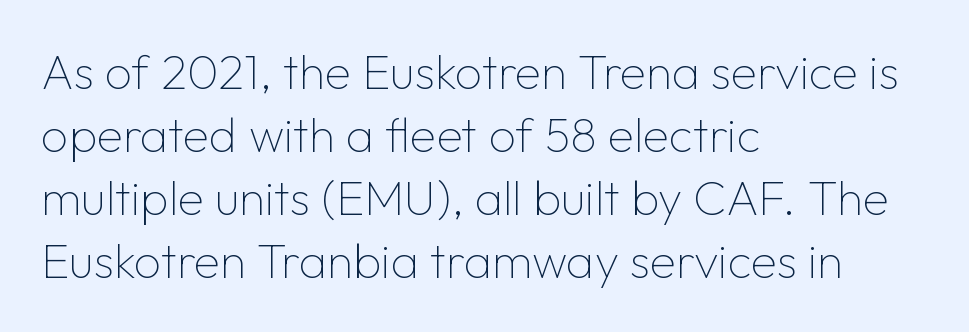
Q: Is the text bold? A: No.
Q: Is the text italic (slanted)? A: No, it is upright.
Q: Is the typeface a serif or a sans-serif typeface? A: Sans-serif.
Q: Is the text underlined? A: No.
Q: How is the paragraph aligned? A: Left-aligned.
Q: Is the spacing between letters normal or unusually wide? A: Normal.
Q: Is the spacing between lines tight, normal or loose? A: Normal.
Q: Width (condensed, normal, or wide)? A: Normal.
Q: Stroke contrast? A: Low.
Q: x-height? A: Medium.
Q: Monospaced? A: No.
